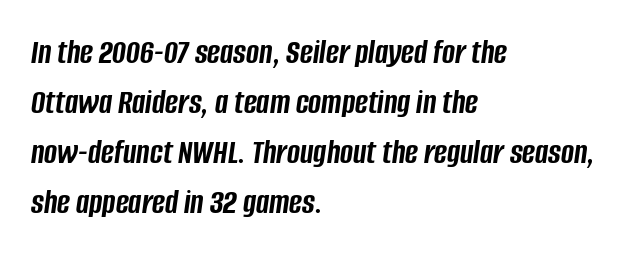
Q: Is the text bold? A: Yes.
Q: Is the text italic (slanted)? A: Yes, it leans right by about 8 degrees.
Q: Is the text underlined? A: No.
Q: How is the paragraph aligned? A: Left-aligned.
Q: Is the spacing between letters normal or unusually wide? A: Normal.
Q: Is the spacing between lines tight, normal or loose? A: Normal.
Q: Width (condensed, normal, or wide)? A: Condensed.
Q: Stroke contrast? A: Low.
Q: x-height? A: Large.
Q: Monospaced? A: No.
